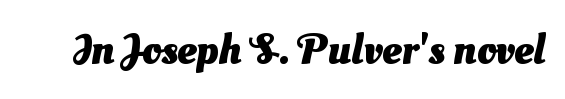
The typesetting leans heavy: a genuine bold. The foot of each line stays bare and open. What kind of face is this? One without serifs — a sans. Honestly, the letter spacing is just normal — you wouldn't notice it. Is this a fixed-width face? No — the glyphs have proportional, varying widths.
